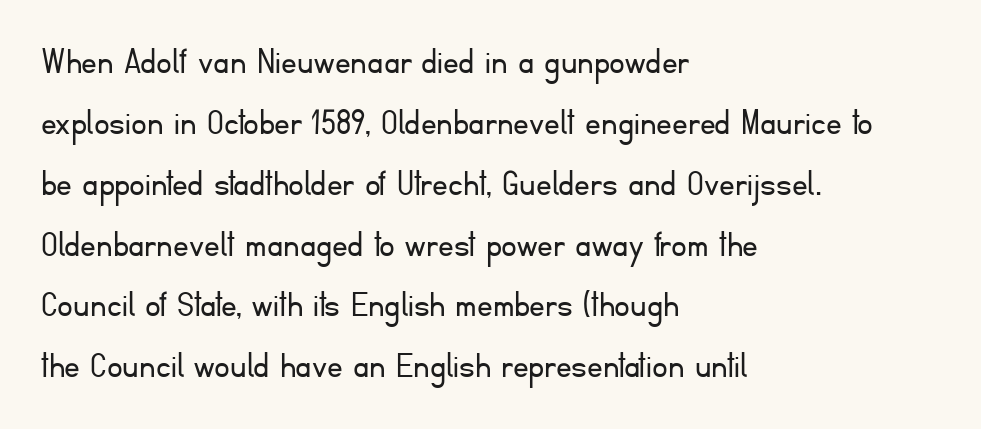
Q: Is the text bold? A: No.
Q: Is the text italic (slanted)? A: No, it is upright.
Q: Is the typeface a serif or a sans-serif typeface? A: Sans-serif.
Q: Is the text underlined? A: No.
Q: How is the paragraph aligned? A: Left-aligned.
Q: Is the spacing between letters normal or unusually wide? A: Normal.
Q: Is the spacing between lines tight, normal or loose? A: Normal.
Q: Width (condensed, normal, or wide)? A: Normal.
Q: Stroke contrast? A: Low.
Q: x-height? A: Small.
Q: Monospaced? A: No.
